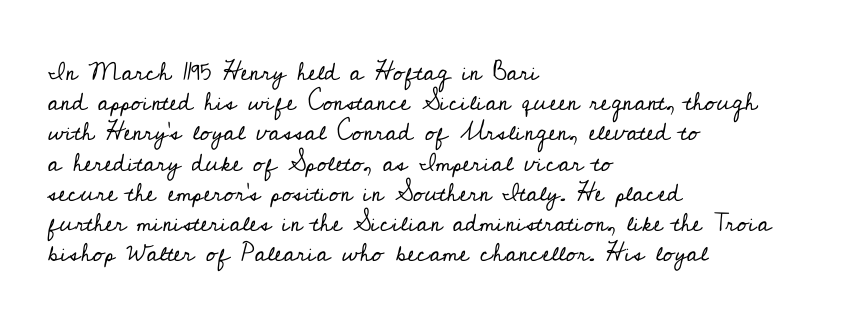
The rendering keeps characters at their native spacing. Caption: face not bold, strokes unweighted. The string is rendered with underlining switched off. Horizontal alignment here is leftward, the default for most running prose.
